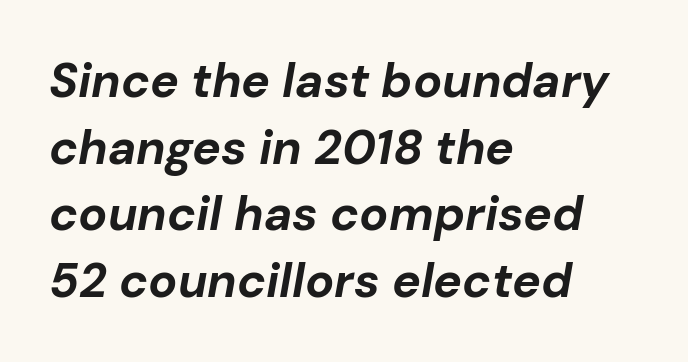
{"italic": "yes", "lean": "right", "slant_degrees": 10, "bold": "yes", "weight": "bold", "width": "normal", "stroke_contrast": "low", "x_height": "medium", "monospaced": "no", "underline": "no", "align": "left", "line_spacing": "normal", "line_spacing_ratio": 1.39, "letter_spacing": "normal", "letter_spacing_em": 0.0, "glyph_px": 48}
